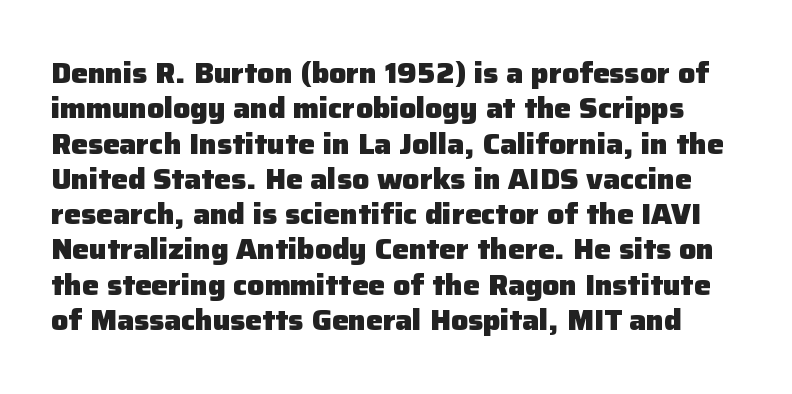
Q: Is the text bold? A: Yes.
Q: Is the text italic (slanted)? A: No, it is upright.
Q: Is the typeface a serif or a sans-serif typeface? A: Sans-serif.
Q: Is the text underlined? A: No.
Q: Is the spacing between letters normal or unusually wide? A: Normal.
Q: Is the spacing between lines tight, normal or loose? A: Normal.
Q: Width (condensed, normal, or wide)? A: Normal.
Q: Stroke contrast? A: Low.
Q: x-height? A: Medium.
Q: Monospaced? A: No.
